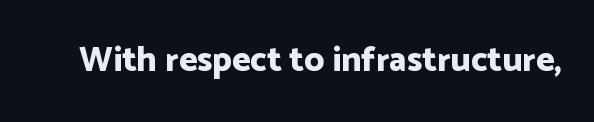
{"serif": "no", "italic": "no", "bold": "yes", "weight": "bold", "width": "normal", "stroke_contrast": "low", "x_height": "medium", "monospaced": "no", "underline": "no", "letter_spacing": "normal", "letter_spacing_em": 0.0, "glyph_px": 35}
